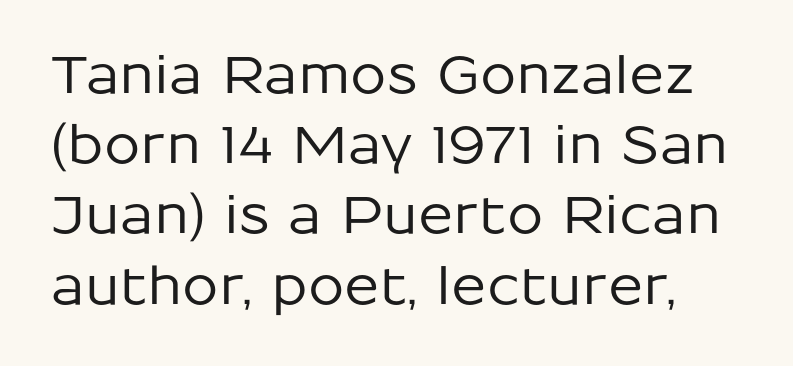
{"serif": "no", "italic": "no", "width": "normal", "stroke_contrast": "low", "x_height": "medium", "monospaced": "no", "underline": "no", "line_spacing": "normal", "line_spacing_ratio": 1.35, "letter_spacing": "normal", "letter_spacing_em": 0.0, "glyph_px": 52}
